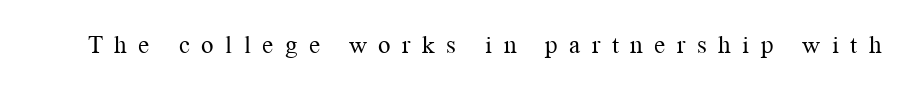
{"italic": "no", "bold": "no", "underline": "no", "letter_spacing": "wide", "letter_spacing_em": 0.46, "glyph_px": 25}
